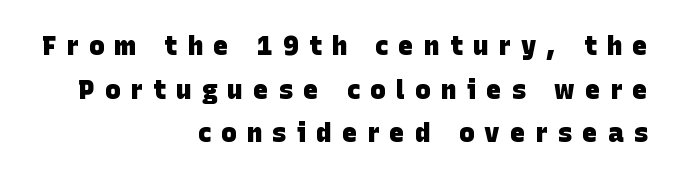
{"bold": "yes", "underline": "no", "align": "right", "line_spacing": "normal", "line_spacing_ratio": 1.68, "letter_spacing": "wide", "letter_spacing_em": 0.39, "glyph_px": 26}
